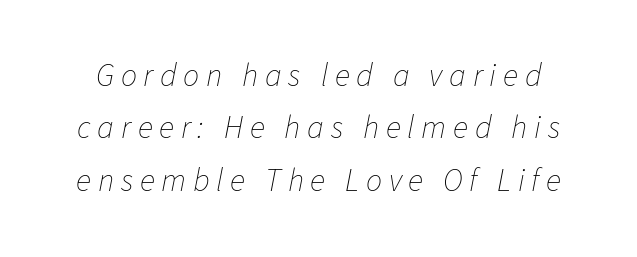
{"italic": "yes", "lean": "right", "slant_degrees": 11, "bold": "no", "weight": "thin", "width": "normal", "stroke_contrast": "low", "x_height": "medium", "monospaced": "no", "underline": "no", "line_spacing": "normal", "line_spacing_ratio": 1.64, "letter_spacing": "wide", "letter_spacing_em": 0.21, "glyph_px": 32}
